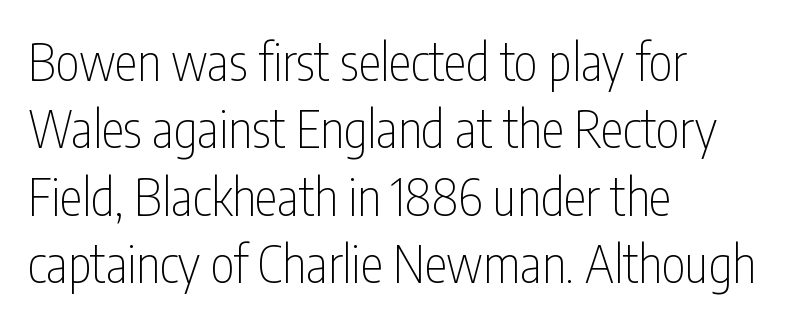
{"serif": "no", "italic": "no", "bold": "no", "weight": "thin", "width": "condensed", "stroke_contrast": "low", "x_height": "medium", "monospaced": "no", "underline": "no", "align": "left", "line_spacing": "normal", "line_spacing_ratio": 1.32, "letter_spacing": "normal", "letter_spacing_em": 0.0, "glyph_px": 51}
